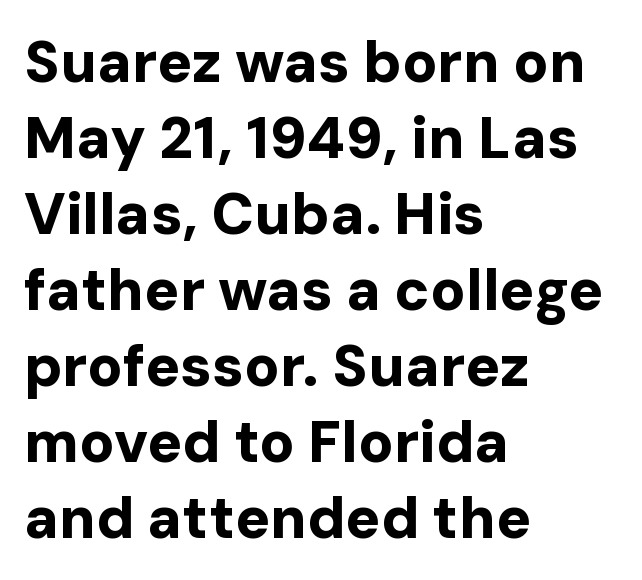
The image shows 58 px bold sans-serif type, upright; set left-aligned, normal line spacing (1.31x), normal letter spacing, not underlined; low stroke contrast and a medium x-height.
